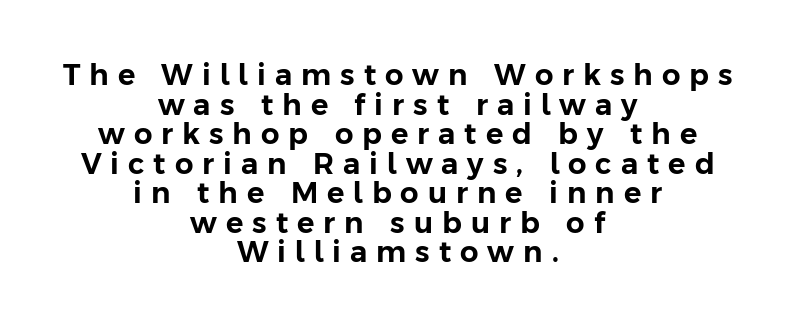
{"serif": "no", "italic": "no", "width": "normal", "stroke_contrast": "low", "x_height": "medium", "monospaced": "no", "underline": "no", "align": "center", "line_spacing": "tight", "line_spacing_ratio": 1.02, "letter_spacing": "wide", "letter_spacing_em": 0.31, "glyph_px": 29}
